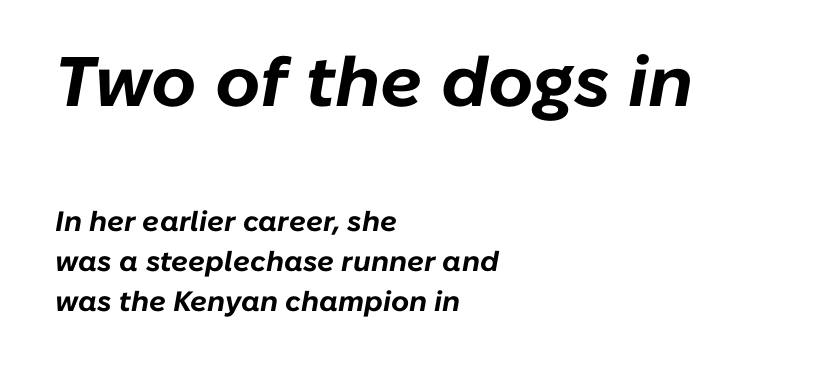
Note: larger setting up top, smaller setting below. This is oblique type, the kind used for emphasis or titles. Quick note: underline off. Notice how the passage keeps a crisp vertical edge on the left only.
